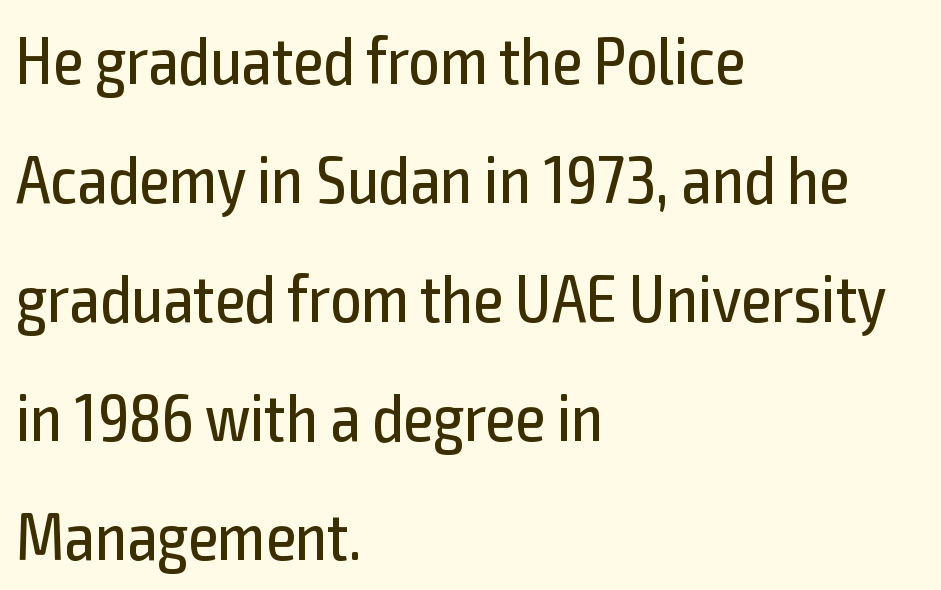
{"serif": "no", "italic": "no", "bold": "no", "weight": "regular", "width": "condensed", "x_height": "medium", "monospaced": "no", "underline": "no", "align": "left", "line_spacing_ratio": 1.75, "letter_spacing": "normal", "letter_spacing_em": 0.0, "glyph_px": 68}
